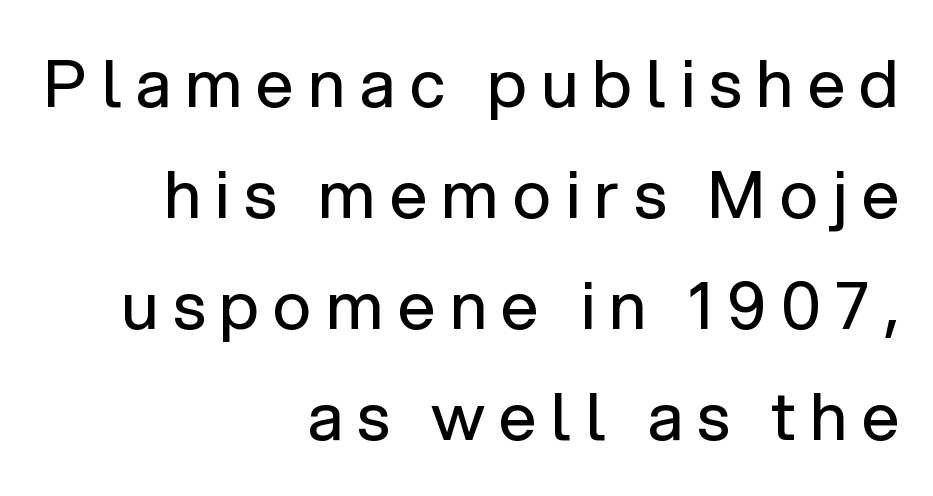
{"serif": "no", "italic": "no", "bold": "no", "weight": "regular", "width": "normal", "stroke_contrast": "low", "x_height": "medium", "monospaced": "no", "underline": "no", "align": "right", "line_spacing": "normal", "line_spacing_ratio": 1.68, "letter_spacing": "wide", "letter_spacing_em": 0.22, "glyph_px": 66}
